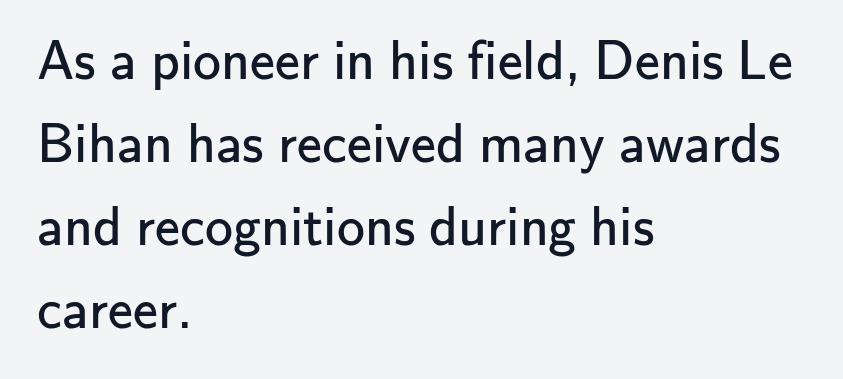
{"serif": "no", "italic": "no", "bold": "no", "weight": "regular", "width": "normal", "stroke_contrast": "low", "x_height": "small", "monospaced": "no", "underline": "no", "align": "left", "line_spacing": "normal", "line_spacing_ratio": 1.48, "letter_spacing": "normal", "letter_spacing_em": 0.0, "glyph_px": 56}
